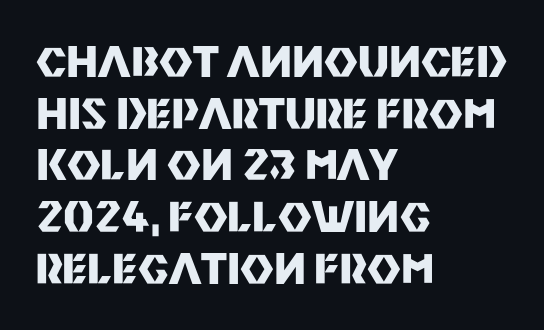
{"serif": "no", "italic": "no", "bold": "yes", "weight": "heavy", "width": "normal", "stroke_contrast": "medium", "x_height": "large", "monospaced": "no", "underline": "no", "align": "left", "line_spacing": "normal", "line_spacing_ratio": 1.26, "letter_spacing": "normal", "letter_spacing_em": 0.0, "glyph_px": 41}
